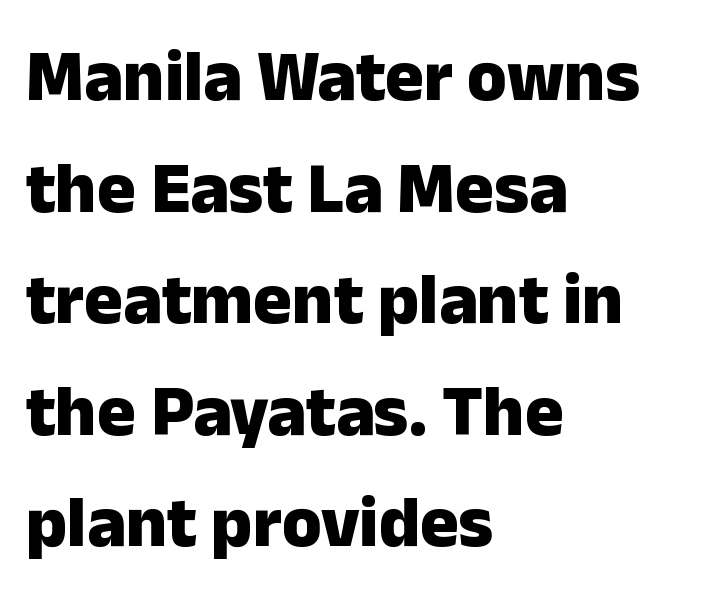
The image shows 72 px heavy sans-serif type, upright; set left-aligned, normal line spacing (1.55x), normal letter spacing, not underlined; low stroke contrast and a medium x-height.
